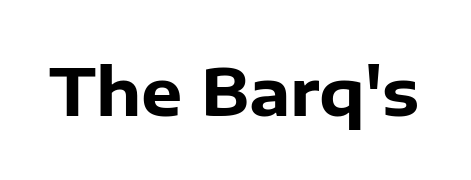
The image shows 65 px heavy sans-serif type, upright; set normal letter spacing, not underlined; low stroke contrast and a medium x-height.
